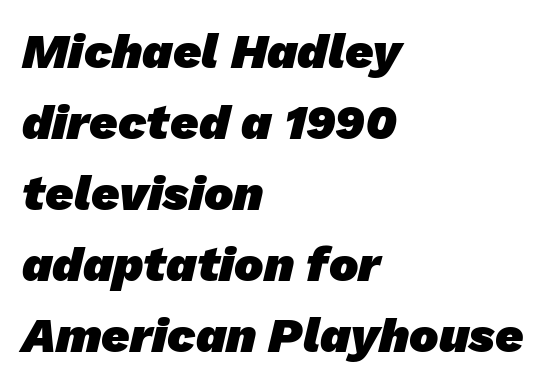
As a designer I'd log this as weight 700, bold. Look at the bottom of the vertical strokes: they stop flat, with no serifs. Spacing verdict: proportional, widths tailored to each character. The rendering anchors every line to the left-hand side.
